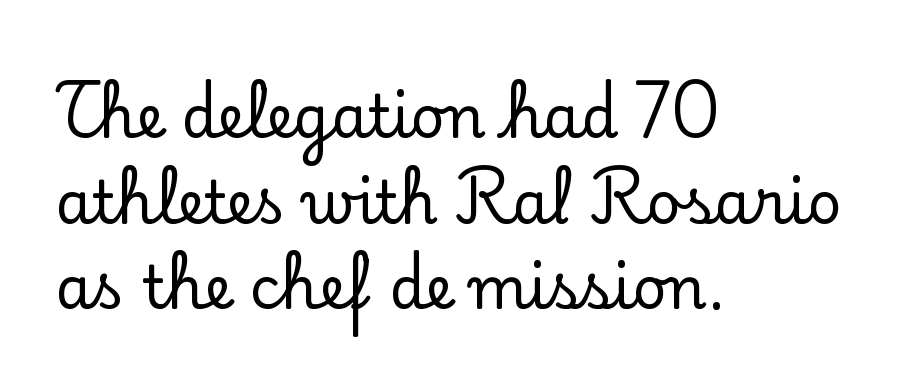
{"serif": "yes", "italic": "no", "width": "normal", "stroke_contrast": "low", "x_height": "small", "monospaced": "no", "underline": "no", "align": "left", "line_spacing": "normal", "line_spacing_ratio": 1.45, "letter_spacing": "normal", "letter_spacing_em": 0.0, "glyph_px": 59}
